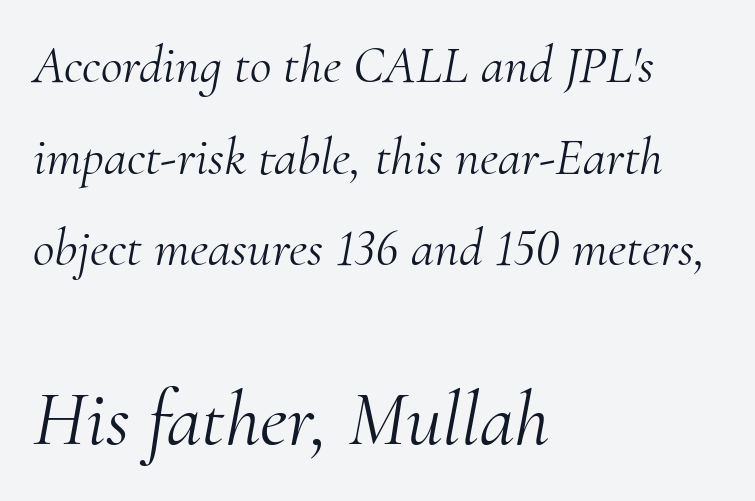
{"serif": "yes", "italic": "yes", "lean": "right", "slant_degrees": 10, "bold": "no", "weight": "light", "width": "normal", "stroke_contrast": "medium", "x_height": "small", "monospaced": "no", "underline": "no", "align": "left", "line_spacing_ratio": 1.73, "letter_spacing": "normal", "letter_spacing_em": 0.0, "larger_block": "second", "size_ratio": 1.49, "glyph_px": 79}
